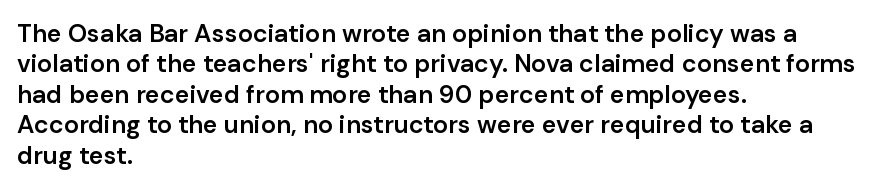
Q: Is the text bold? A: Semi-bold.
Q: Is the text italic (slanted)? A: No, it is upright.
Q: Is the text underlined? A: No.
Q: How is the paragraph aligned? A: Left-aligned.
Q: Is the spacing between letters normal or unusually wide? A: Normal.
